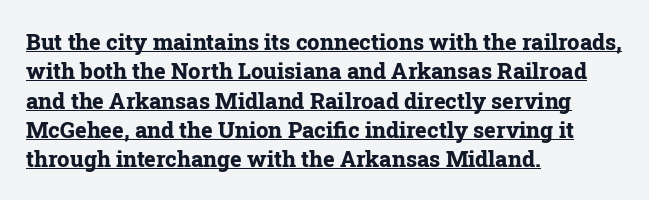
Q: Is the text bold? A: Yes.
Q: Is the text italic (slanted)? A: No, it is upright.
Q: Is the text underlined? A: Yes.
Q: How is the paragraph aligned? A: Left-aligned.
Q: Is the spacing between letters normal or unusually wide? A: Normal.
Q: Is the spacing between lines tight, normal or loose? A: Normal.
